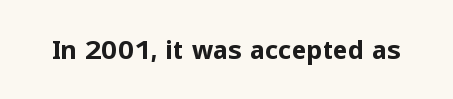
{"italic": "no", "bold": "yes", "underline": "no", "letter_spacing": "normal", "letter_spacing_em": 0.0, "glyph_px": 25}
